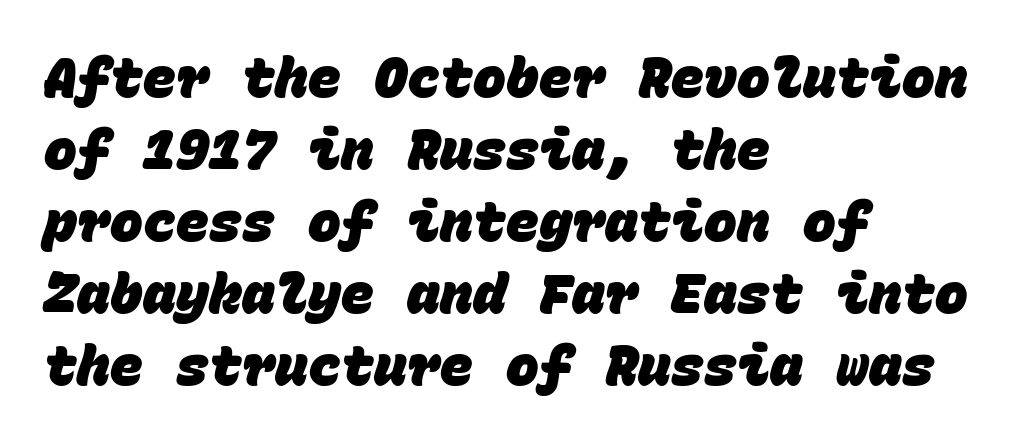
The image shows 55 px heavy sans-serif type, monospaced; set left-aligned, normal line spacing (1.31x), normal letter spacing, not underlined; low stroke contrast and a large x-height.
